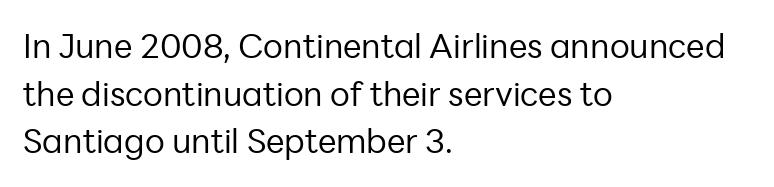
Examine the stroke ends and you'll find no serifs. You could call the tracking neutral — neither tight nor loose. Looks like regular typesetting: each glyph gets only the width it needs. The strokes carry an ordinary text weight at most. The lettering holds an erect, upright posture throughout. In terms of leading, this rendering sits right in the middle.
